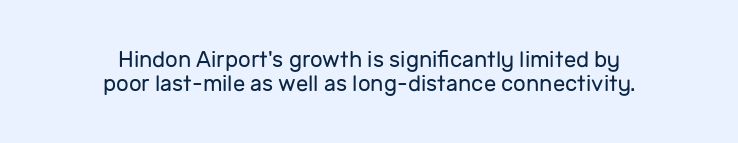
Q: Is the text bold? A: No.
Q: Is the text italic (slanted)? A: No, it is upright.
Q: Is the text underlined? A: No.
Q: How is the paragraph aligned? A: Centered.
Q: Is the spacing between letters normal or unusually wide? A: Normal.
Q: Is the spacing between lines tight, normal or loose? A: Tight.
